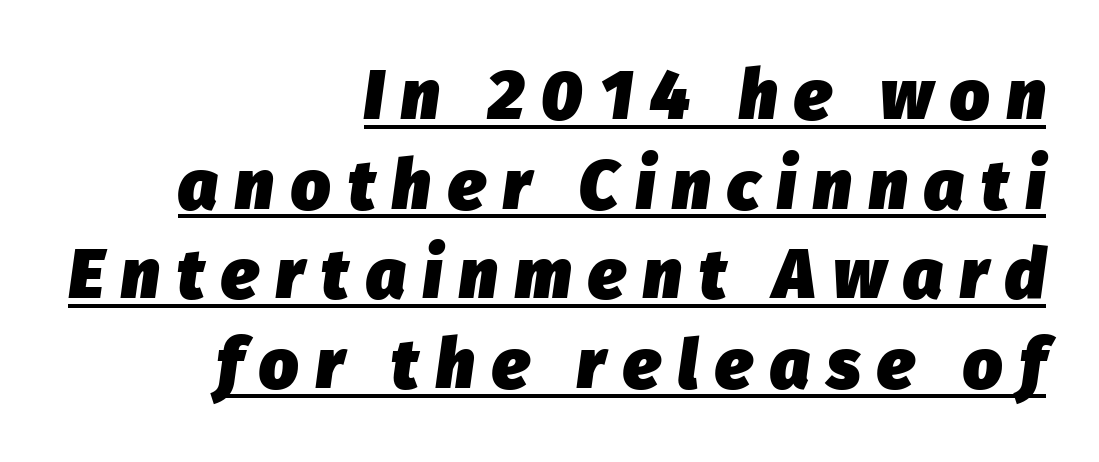
{"italic": "yes", "lean": "right", "slant_degrees": 8, "bold": "yes", "weight": "heavy", "width": "normal", "stroke_contrast": "low", "x_height": "medium", "monospaced": "no", "underline": "yes", "align": "right", "line_spacing": "normal", "line_spacing_ratio": 1.3, "letter_spacing": "wide", "letter_spacing_em": 0.25, "glyph_px": 69}
